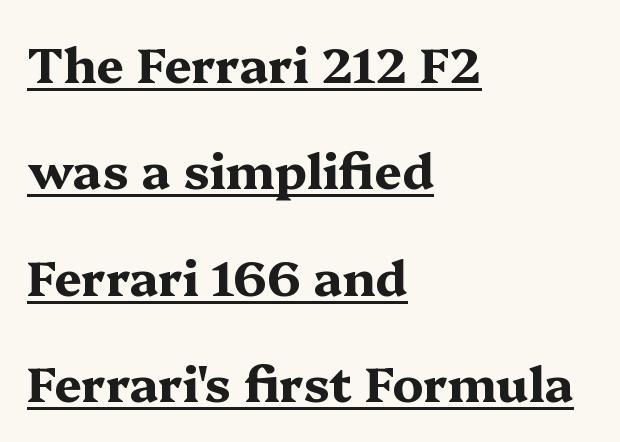
Summary of vertical rhythm: relaxed, with wide interline spacing. You can see a thin bar hugging the bottom of the glyphs. Here the designer chose a conventional face with non-uniform glyph widths. The passage shown is typeset with a serif family.
